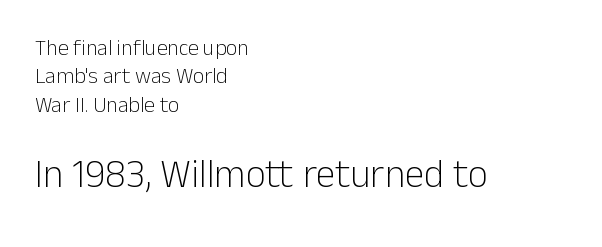
The image shows 39 px light sans-serif type, upright; set left-aligned, normal line spacing (1.29x), normal letter spacing, not underlined; the second (bottom) block is 1.77x larger; low stroke contrast and a medium x-height.
